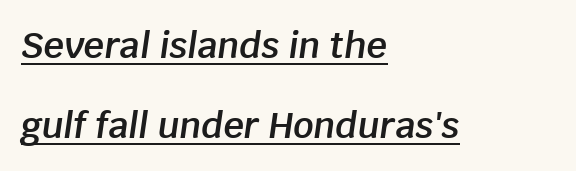
The image shows 36 px semibold type, italic (leaning right); set left-aligned, loose line spacing (2.23x), normal letter spacing, underlined; low stroke contrast and a large x-height.
